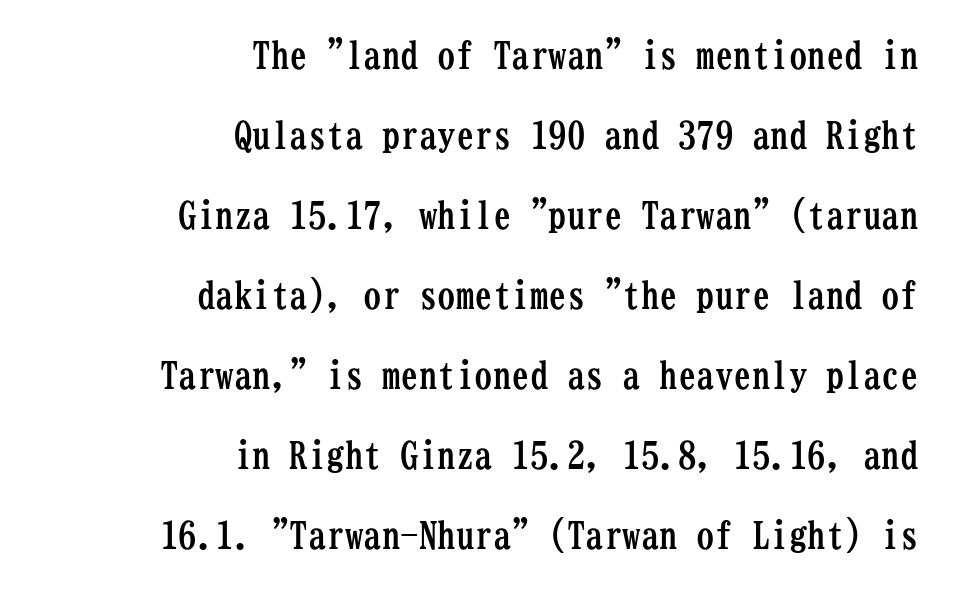
The image shows 37 px semibold, condensed serif type, upright, monospaced; set right-aligned, loose line spacing (2.16x), normal letter spacing, not underlined; low stroke contrast and a medium x-height.
